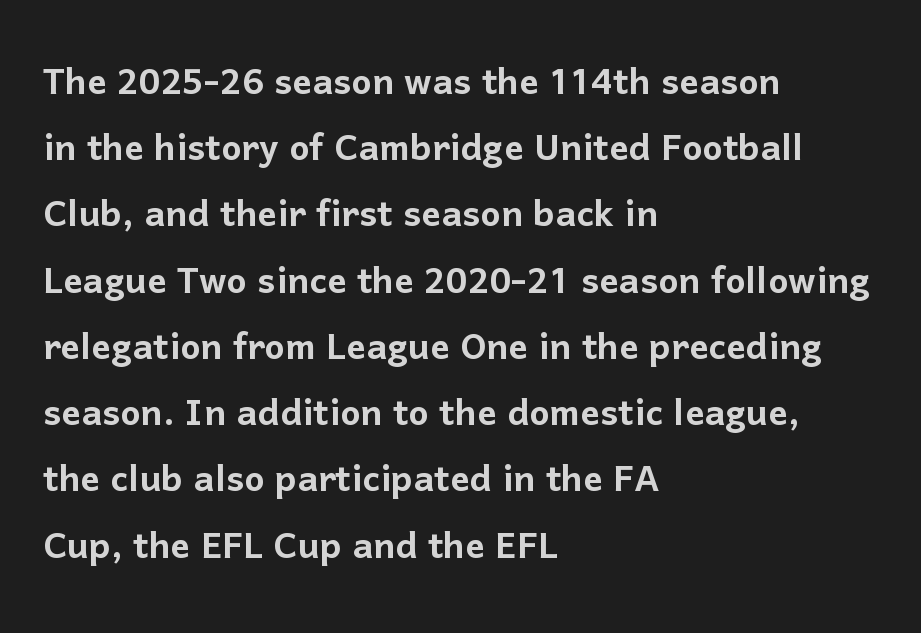
The image shows 48 px sans-serif type, upright; set left-aligned, normal line spacing (1.38x), normal letter spacing, not underlined; low stroke contrast and a medium x-height.
